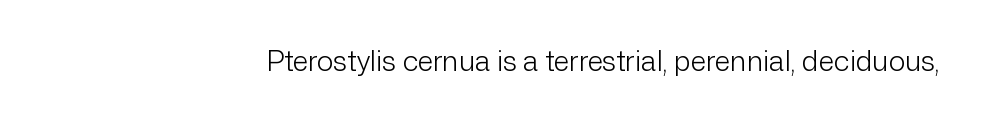
Q: Is the text bold? A: No.
Q: Is the text italic (slanted)? A: No, it is upright.
Q: Is the typeface a serif or a sans-serif typeface? A: Sans-serif.
Q: Is the text underlined? A: No.
Q: Is the spacing between letters normal or unusually wide? A: Normal.
Q: Width (condensed, normal, or wide)? A: Normal.
Q: Stroke contrast? A: Low.
Q: x-height? A: Medium.
Q: Monospaced? A: No.
